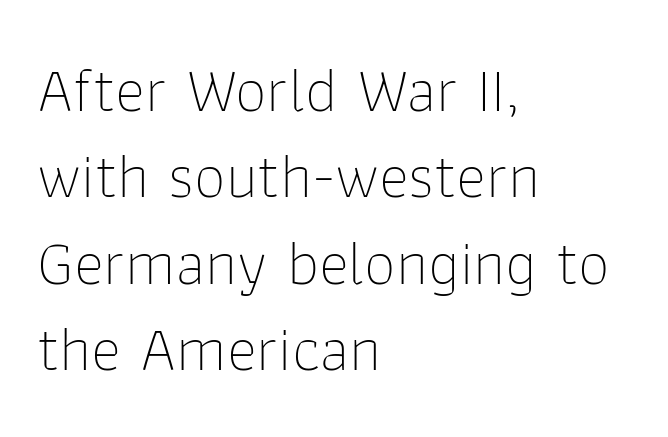
{"serif": "no", "italic": "no", "bold": "no", "weight": "thin", "width": "normal", "stroke_contrast": "low", "x_height": "medium", "monospaced": "no", "underline": "no", "align": "left", "line_spacing": "normal", "line_spacing_ratio": 1.35, "letter_spacing": "normal", "letter_spacing_em": 0.0, "glyph_px": 64}
